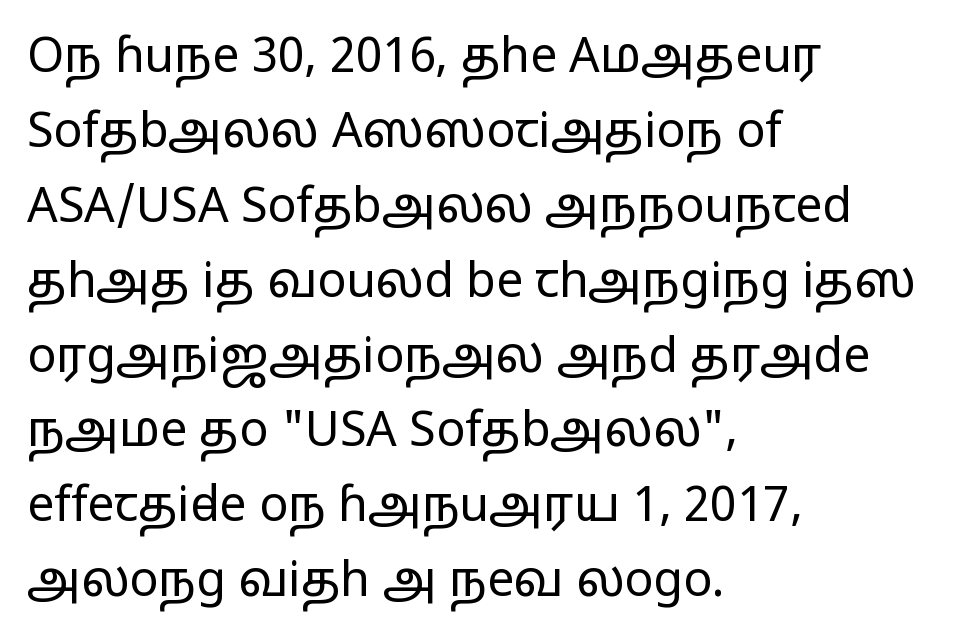
{"serif": "no", "italic": "no", "bold": "no", "weight": "regular", "width": "wide", "stroke_contrast": "low", "x_height": "medium", "monospaced": "no", "underline": "no", "align": "left", "line_spacing": "normal", "line_spacing_ratio": 1.56, "letter_spacing": "normal", "letter_spacing_em": 0.0, "glyph_px": 48}
